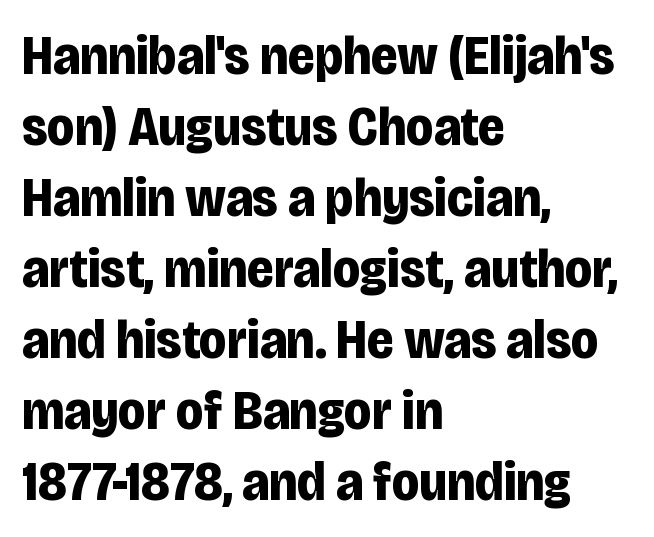
Every character sits straight up, as roman type does. The passage shown is typeset with a sans-serif family. I'd describe the lettering as bold — thick and assertive. The face used here is proportionally spaced, like ordinary book or web type. Honestly, the letter spacing is just normal — you wouldn't notice it. Caption: multi-line text, flush left, ragged right.
